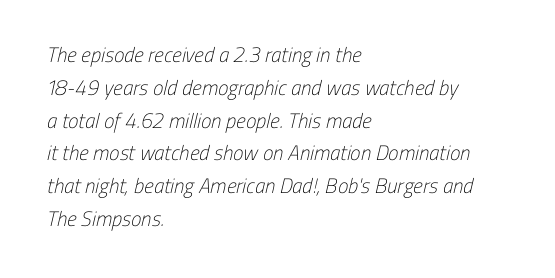
Q: Is the text bold? A: No.
Q: Is the text underlined? A: No.
Q: How is the paragraph aligned? A: Left-aligned.
Q: Is the spacing between letters normal or unusually wide? A: Normal.
Q: Is the spacing between lines tight, normal or loose? A: Normal.
